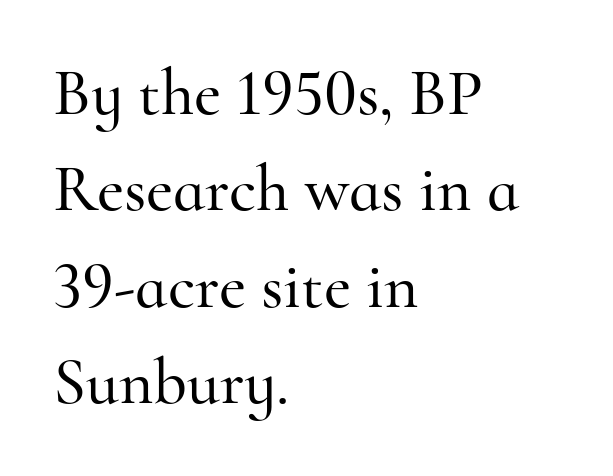
Q: Is the text italic (slanted)? A: No, it is upright.
Q: Is the typeface a serif or a sans-serif typeface? A: Serif.
Q: Is the text underlined? A: No.
Q: How is the paragraph aligned? A: Left-aligned.
Q: Is the spacing between letters normal or unusually wide? A: Normal.
Q: Is the spacing between lines tight, normal or loose? A: Normal.
Q: Width (condensed, normal, or wide)? A: Normal.
Q: Stroke contrast? A: High.
Q: x-height? A: Small.
Q: Monospaced? A: No.
